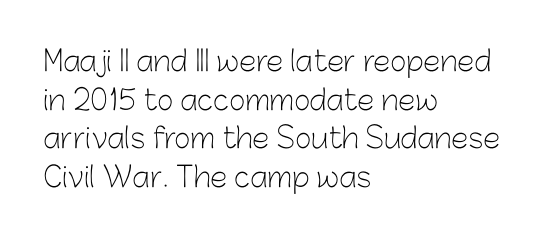
{"serif": "no", "italic": "no", "bold": "no", "weight": "light", "width": "normal", "stroke_contrast": "low", "x_height": "medium", "monospaced": "no", "underline": "no", "align": "left", "line_spacing": "normal", "line_spacing_ratio": 1.38, "letter_spacing": "normal", "letter_spacing_em": 0.0, "glyph_px": 28}
